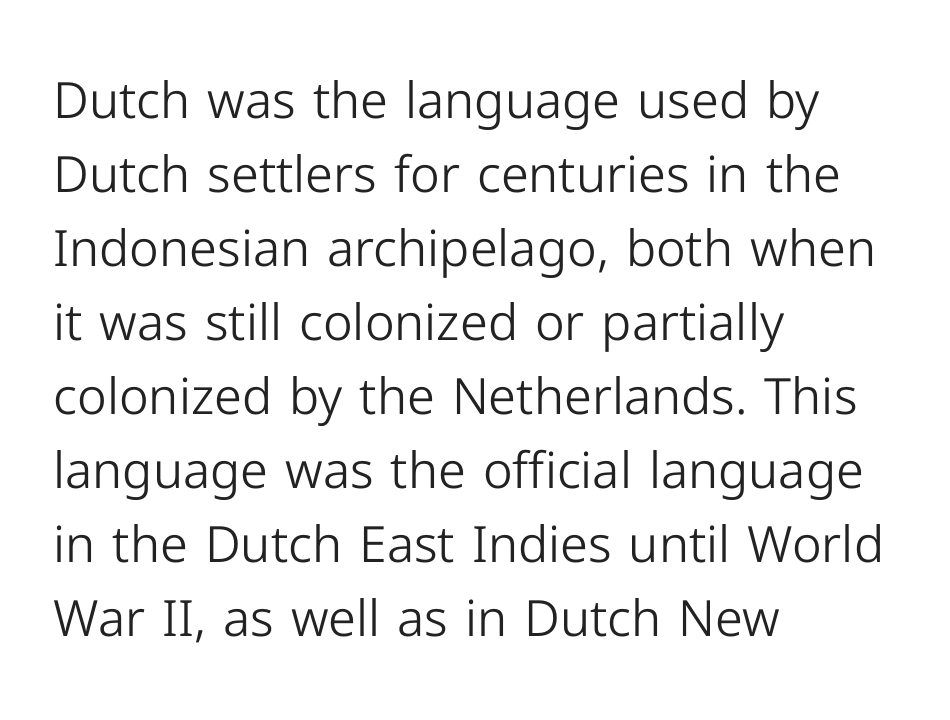
{"serif": "no", "italic": "no", "bold": "no", "weight": "light", "width": "normal", "stroke_contrast": "low", "x_height": "medium", "monospaced": "no", "underline": "no", "align": "left", "line_spacing": "normal", "line_spacing_ratio": 1.48, "letter_spacing": "normal", "letter_spacing_em": 0.0, "glyph_px": 50}
